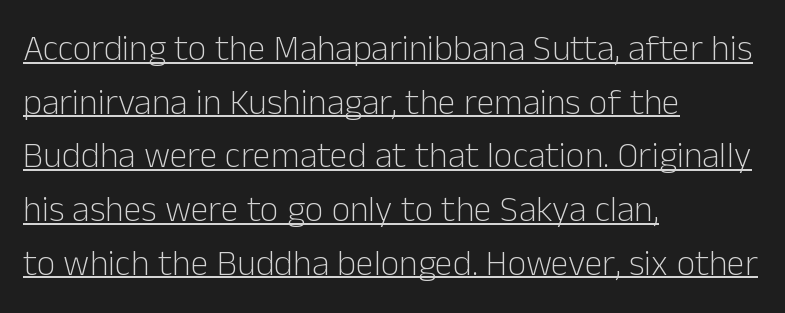
{"serif": "no", "italic": "no", "bold": "no", "weight": "light", "width": "normal", "stroke_contrast": "low", "x_height": "medium", "monospaced": "no", "underline": "yes", "align": "left", "line_spacing": "normal", "line_spacing_ratio": 1.49, "letter_spacing": "normal", "letter_spacing_em": 0.0, "glyph_px": 36}
